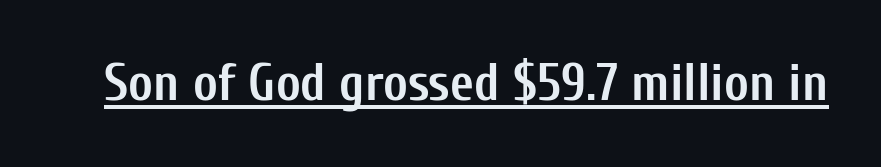
The image shows 52 px semibold, condensed sans-serif type, upright; set normal letter spacing, underlined; low stroke contrast and a medium x-height.
